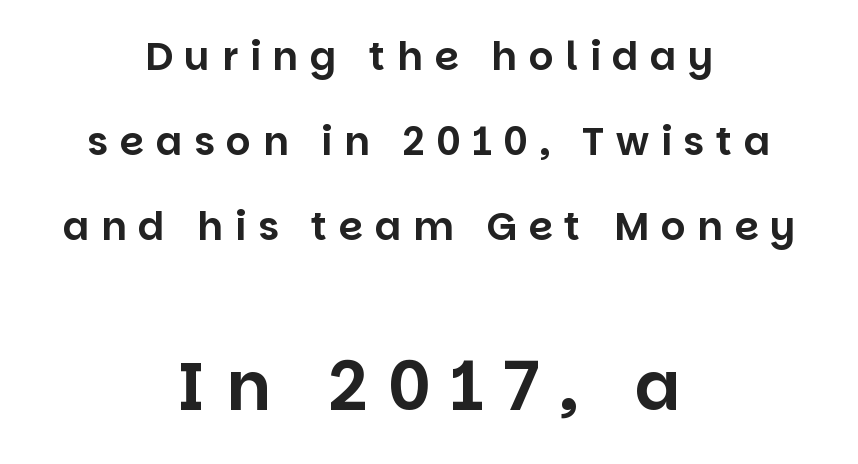
Compared with typical body copy, the letter spacing here is much looser. Do the characters align in a grid? No, the font is proportional. If you squint, the bottom block still reads clearly — it's the larger of the two. This sample uses an upright cut, with every glyph sitting square on the baseline.
